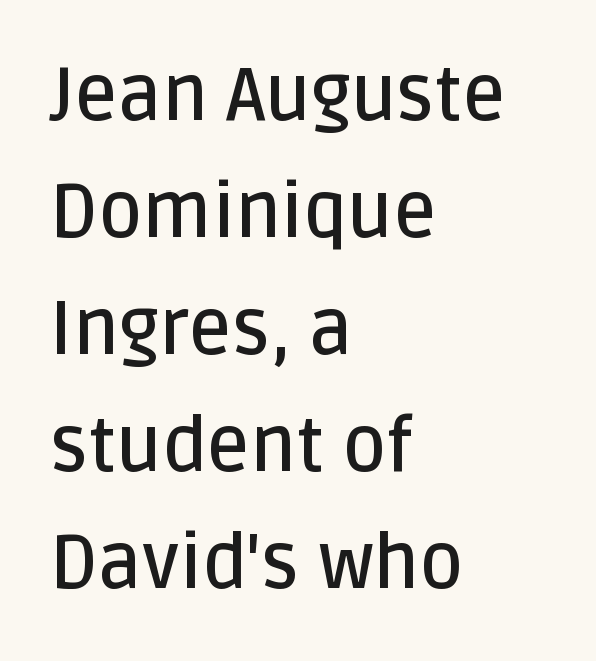
The image shows 75 px semibold sans-serif type, upright; set left-aligned, normal line spacing (1.56x), normal letter spacing, not underlined; low stroke contrast and a large x-height.
